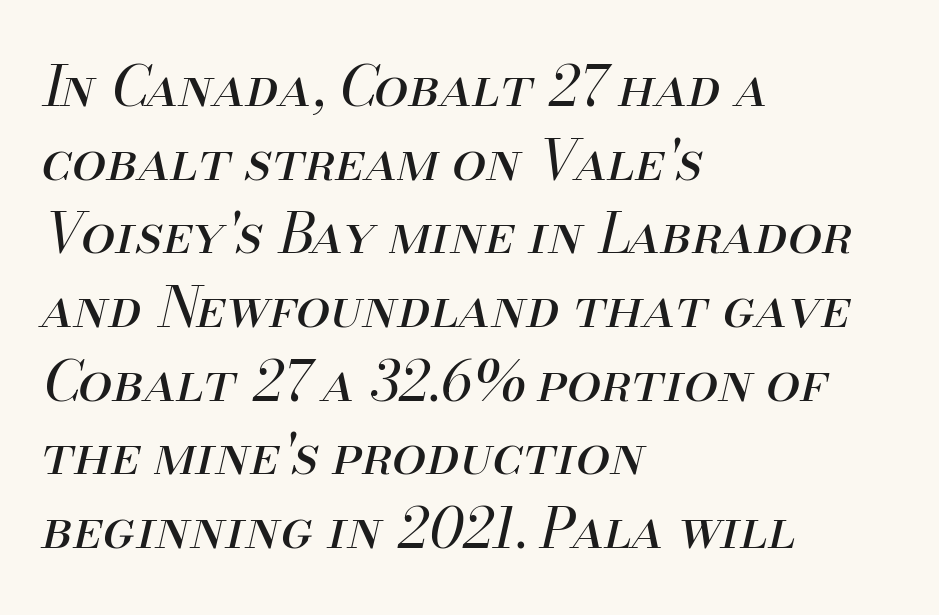
Every character sits at an angle, as italics do. These glyphs show unthickened strokes, regular width or finer. The passage shown has conventional tracking throughout. This sample has the flowing, uneven cadence of proportional lettering. Plain, unruled lines of type. These lines are set flush left with a ragged right edge.
